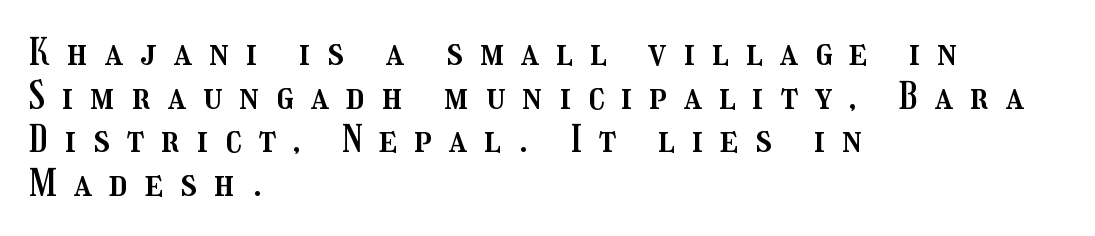
This rendering uses left alignment, leaving the right contour irregular. Spacing verdict: proportional, widths tailored to each character. Is there any slant? The stems are plumb. The passage shown is not underscored anywhere. The line texture is sparse and dotted thanks to wide tracking.
